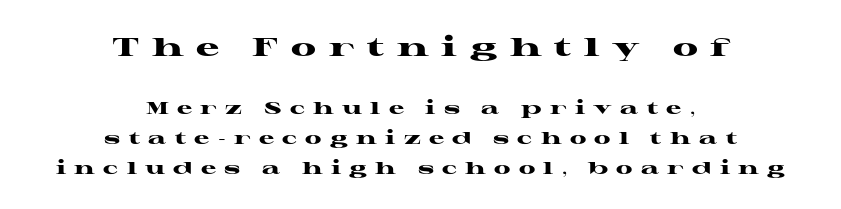
Q: Is the text bold? A: Yes.
Q: Is the text italic (slanted)? A: No, it is upright.
Q: Is the text underlined? A: No.
Q: How is the paragraph aligned? A: Centered.
Q: Is the spacing between letters normal or unusually wide? A: Unusually wide.
Q: Which block of text is set in a larger size, the first (top) or the second (bottom)? A: The first (top) one.
